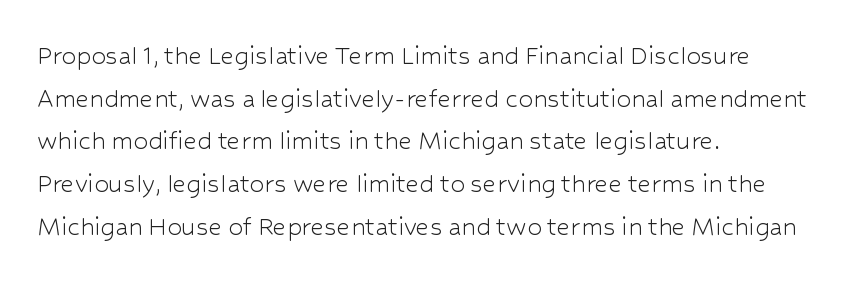
Q: Is the text bold? A: No.
Q: Is the text italic (slanted)? A: No, it is upright.
Q: Is the typeface a serif or a sans-serif typeface? A: Sans-serif.
Q: Is the text underlined? A: No.
Q: How is the paragraph aligned? A: Left-aligned.
Q: Is the spacing between letters normal or unusually wide? A: Normal.
Q: Is the spacing between lines tight, normal or loose? A: Normal.
Q: Width (condensed, normal, or wide)? A: Normal.
Q: Stroke contrast? A: Low.
Q: x-height? A: Medium.
Q: Monospaced? A: No.
